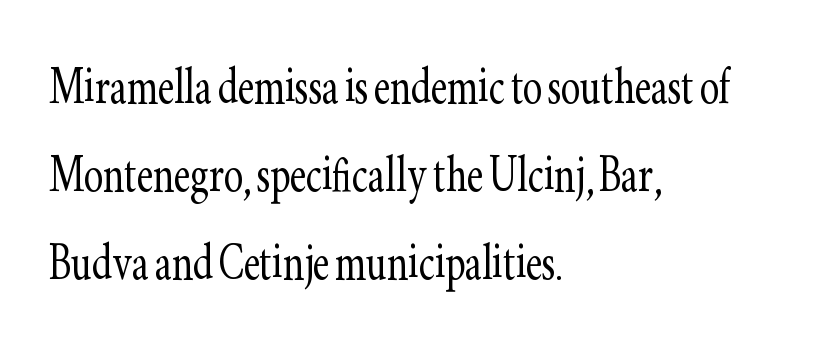
The image shows 58 px light, condensed serif type, upright; set left-aligned, normal line spacing (1.52x), normal letter spacing, not underlined; low stroke contrast and a small x-height.
